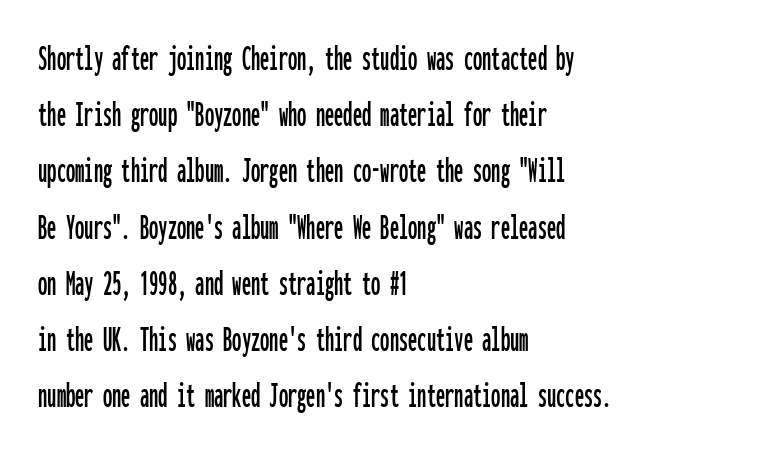
The image shows 37 px condensed sans-serif type, upright, monospaced; set left-aligned, normal line spacing (1.52x), normal letter spacing, not underlined; low stroke contrast and a medium x-height.
